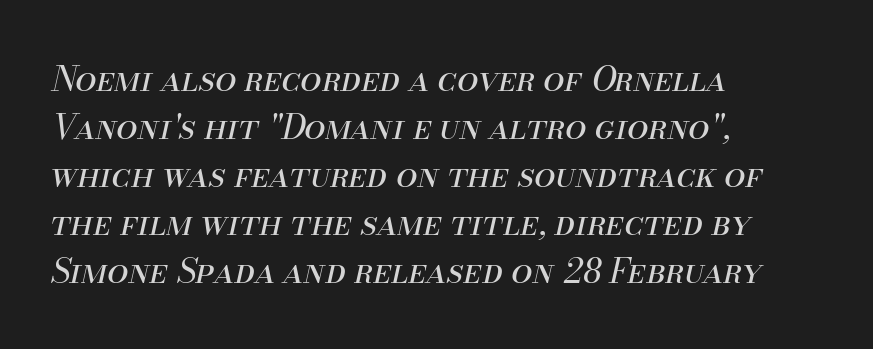
The image shows 34 px regular-weight type, italic (leaning right); set left-aligned, normal line spacing (1.41x), normal letter spacing, not underlined; medium stroke contrast and a small x-height.
